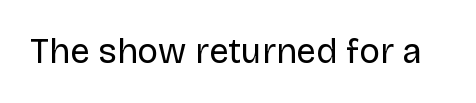
{"serif": "no", "italic": "no", "bold": "no", "weight": "regular", "width": "normal", "stroke_contrast": "low", "x_height": "large", "monospaced": "no", "underline": "no", "letter_spacing": "normal", "letter_spacing_em": 0.0, "glyph_px": 35}
